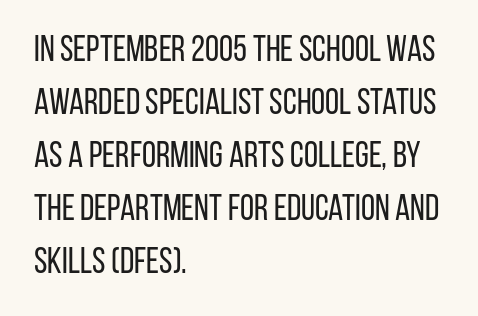
Typographically, this falls in the sans-serif category. Leading matches the norm, producing a regular column. You could not count columns in this text — the font is proportionally spaced. Tracking here is standard; glyphs follow each other at the usual distance.
